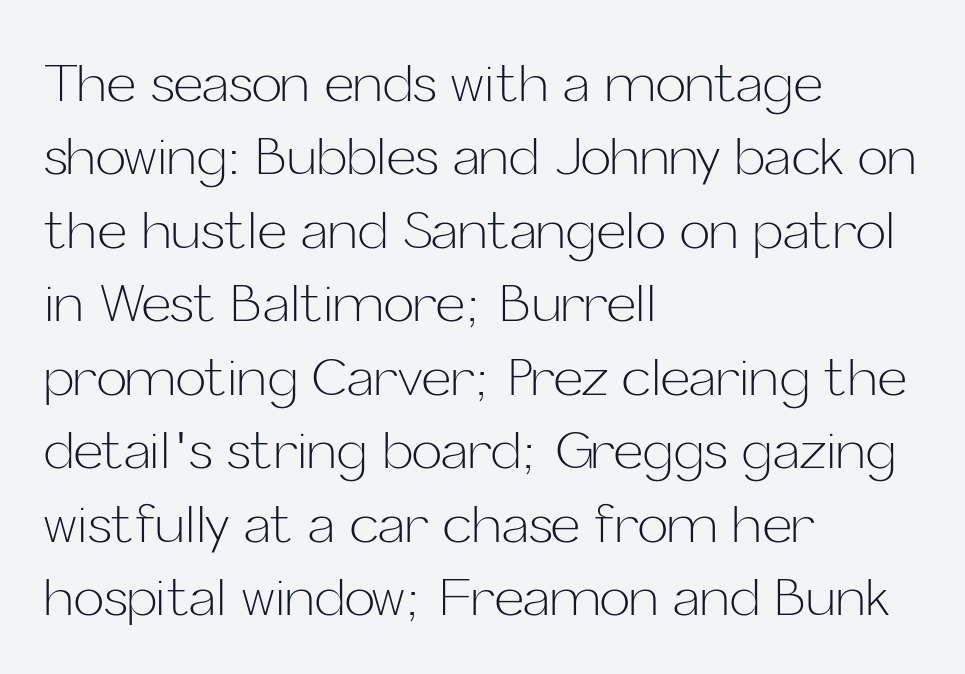
{"serif": "no", "italic": "no", "bold": "no", "weight": "light", "width": "normal", "stroke_contrast": "low", "x_height": "medium", "monospaced": "no", "underline": "no", "align": "left", "line_spacing": "normal", "line_spacing_ratio": 1.44, "letter_spacing": "normal", "letter_spacing_em": 0.0, "glyph_px": 51}
